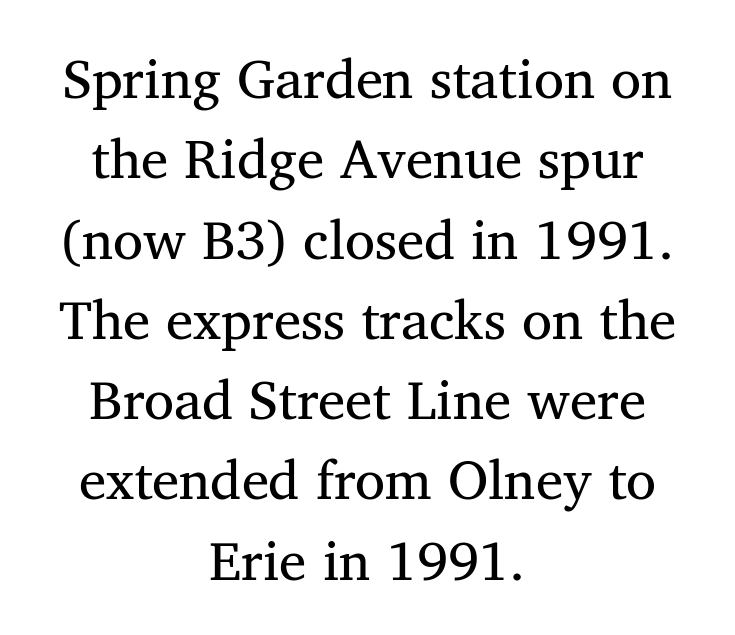
Q: Is the typeface a serif or a sans-serif typeface? A: Serif.
Q: Is the text underlined? A: No.
Q: How is the paragraph aligned? A: Centered.
Q: Is the spacing between letters normal or unusually wide? A: Normal.
Q: Is the spacing between lines tight, normal or loose? A: Normal.
Q: Width (condensed, normal, or wide)? A: Normal.
Q: Stroke contrast? A: Medium.
Q: x-height? A: Medium.
Q: Monospaced? A: No.
